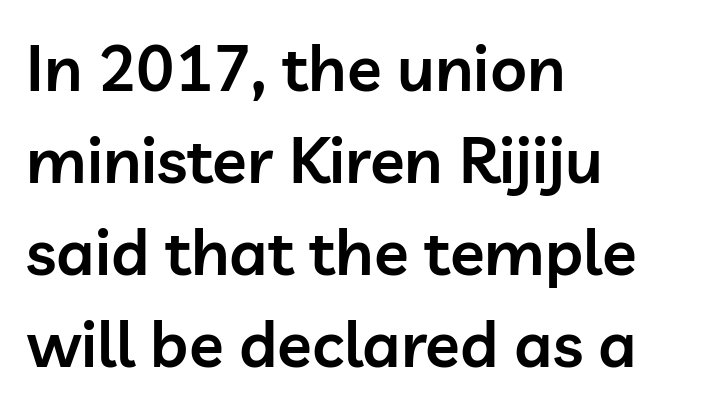
Q: Is the text bold? A: Semi-bold.
Q: Is the text italic (slanted)? A: No, it is upright.
Q: Is the typeface a serif or a sans-serif typeface? A: Sans-serif.
Q: Is the text underlined? A: No.
Q: How is the paragraph aligned? A: Left-aligned.
Q: Is the spacing between letters normal or unusually wide? A: Normal.
Q: Is the spacing between lines tight, normal or loose? A: Normal.
Q: Width (condensed, normal, or wide)? A: Normal.
Q: Stroke contrast? A: Low.
Q: x-height? A: Medium.
Q: Monospaced? A: No.
